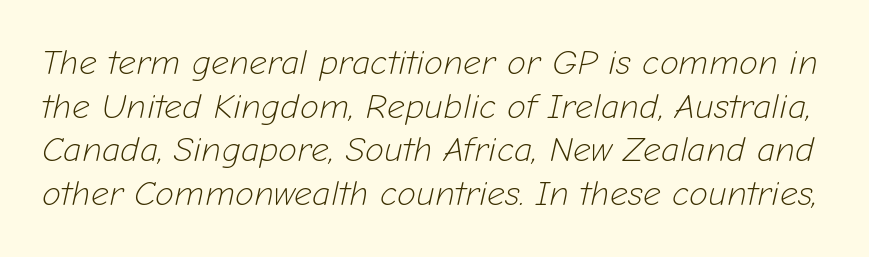
Q: Is the text bold? A: No.
Q: Is the text italic (slanted)? A: Yes, it leans right by about 12 degrees.
Q: Is the text underlined? A: No.
Q: Is the spacing between letters normal or unusually wide? A: Normal.
Q: Is the spacing between lines tight, normal or loose? A: Normal.
Q: Width (condensed, normal, or wide)? A: Normal.
Q: Stroke contrast? A: Low.
Q: x-height? A: Medium.
Q: Monospaced? A: No.
